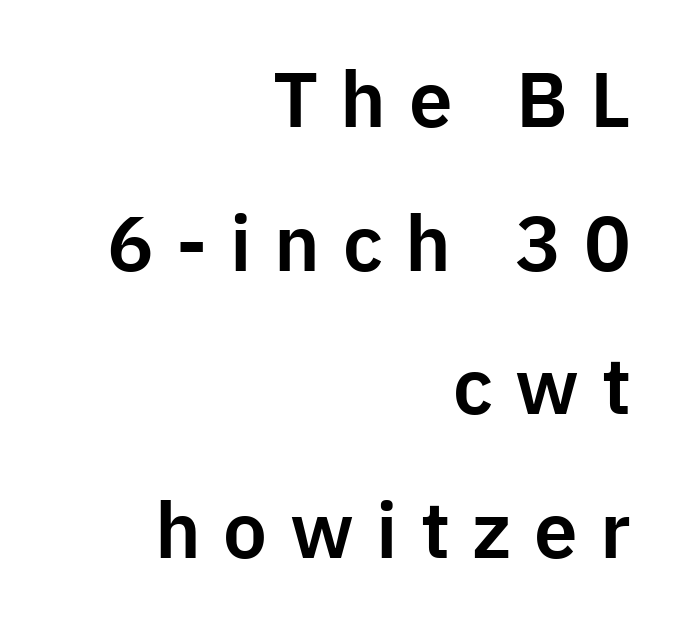
The image shows 78 px sans-serif type, upright; set right-aligned, line spacing 1.84x, unusually wide letter spacing (+0.29 em), not underlined; low stroke contrast and a medium x-height.
